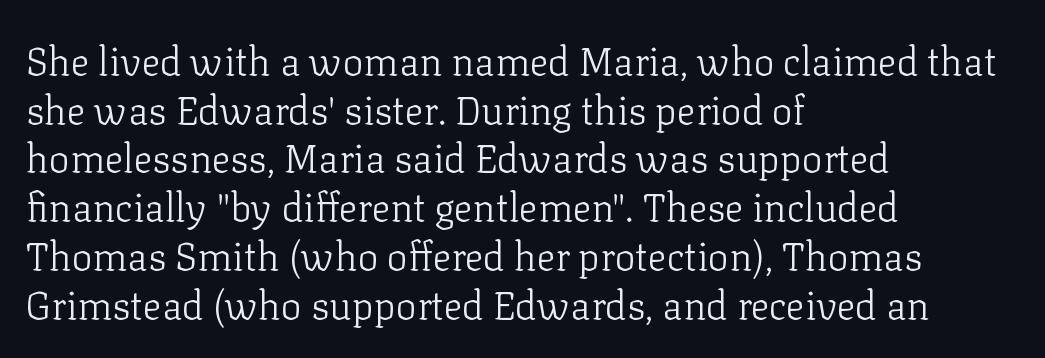
Tracking value appears to be zero — textbook default spacing. Here the designer chose a conventional face with non-uniform glyph widths. Students, observe: this is what conventionally led text looks like. Words float on clear page, feet unadorned. Left-aligned paragraph, ragged on the right. A roman cut, with each character standing at attention.
